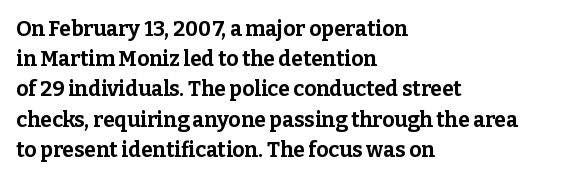
Emphasis by weight is at full strength: bold. Compared with typical body copy, the letter spacing here is the same. The passage shown is not underscored anywhere. Each new line begins a customary step beneath the previous one.
